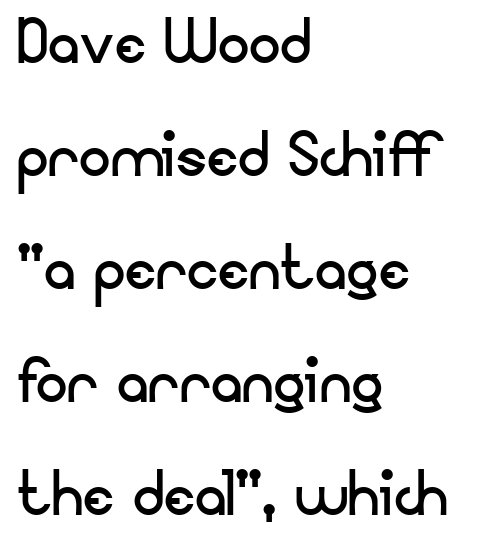
{"serif": "no", "italic": "no", "bold": "no", "weight": "regular", "width": "normal", "stroke_contrast": "low", "x_height": "small", "monospaced": "no", "underline": "no", "align": "left", "line_spacing": "normal", "line_spacing_ratio": 1.43, "letter_spacing": "normal", "letter_spacing_em": 0.0, "glyph_px": 79}
